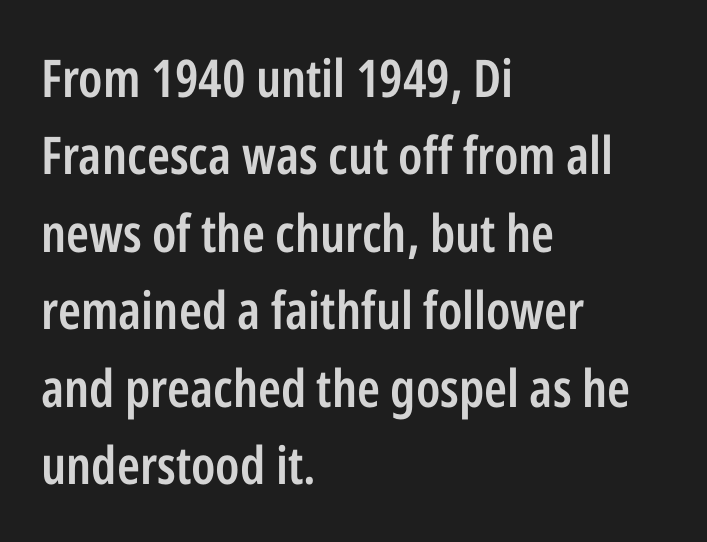
The image shows 52 px semibold, condensed sans-serif type, upright; set left-aligned, normal line spacing (1.49x), normal letter spacing, not underlined; low stroke contrast and a medium x-height.
